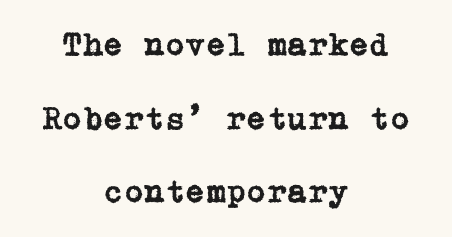
Between one letter and the next there's only the usual sliver of space. The font's upright variant was chosen for this text. This sample trades compactness for vertical openness between lines. The rendering positions every line midway between the sides.
